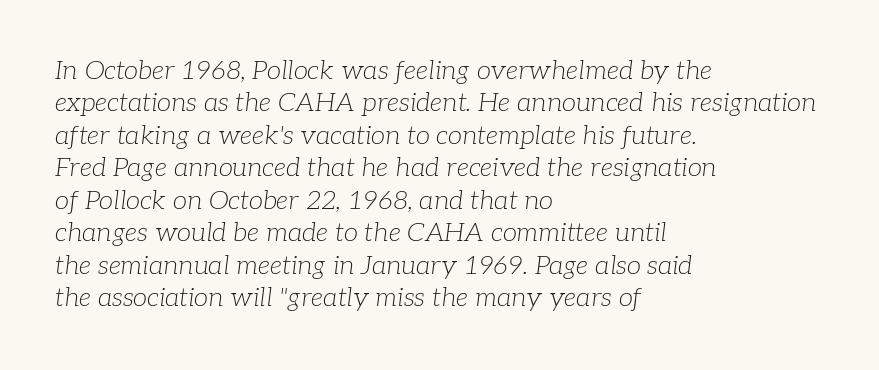
No letter is thick-stroked: the sample isn't bold. Is the letter spacing exaggerated? No — it looks like the ordinary default. If you measured baseline to baseline, you'd find a middling distance. Which margin do the lines hug? The left one — the right edge is uneven.
